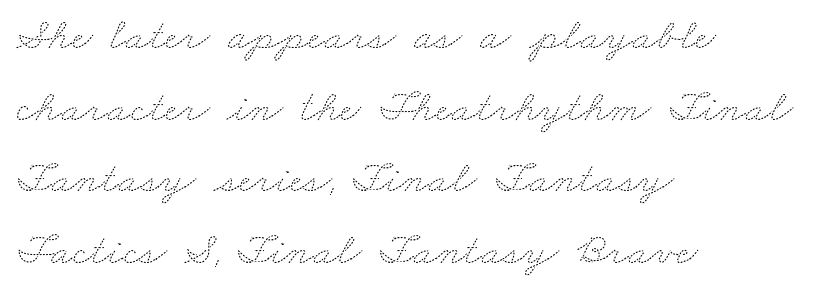
The image shows 45 px thin, wide type; set left-aligned, normal line spacing (1.59x), normal letter spacing, not underlined; medium stroke contrast and a small x-height.
